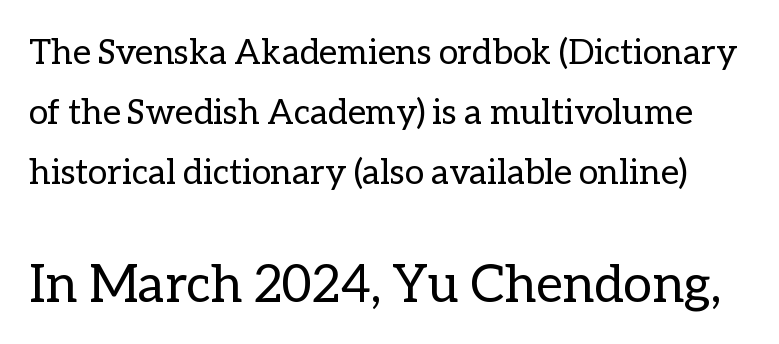
{"italic": "no", "bold": "no", "weight": "regular", "width": "normal", "stroke_contrast": "low", "x_height": "medium", "monospaced": "no", "underline": "no", "line_spacing_ratio": 1.71, "letter_spacing": "normal", "letter_spacing_em": 0.0, "larger_block": "second", "size_ratio": 1.49, "glyph_px": 52}
